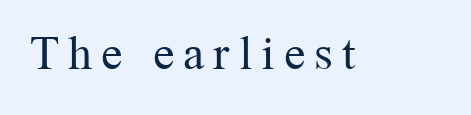
{"serif": "yes", "italic": "no", "bold": "no", "weight": "regular", "width": "normal", "stroke_contrast": "medium", "x_height": "medium", "monospaced": "no", "underline": "no", "glyph_px": 48}
